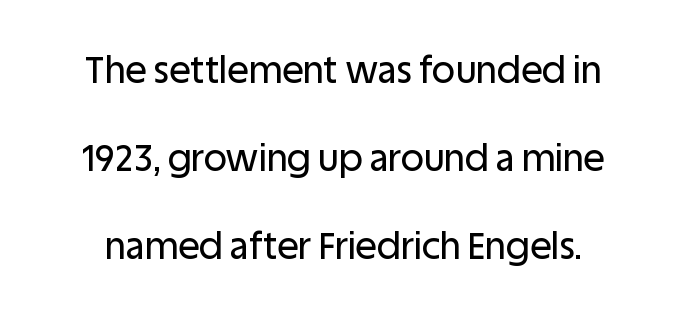
The image shows 36 px sans-serif type, upright; set loose line spacing (2.45x), normal letter spacing, not underlined; low stroke contrast and a large x-height.
